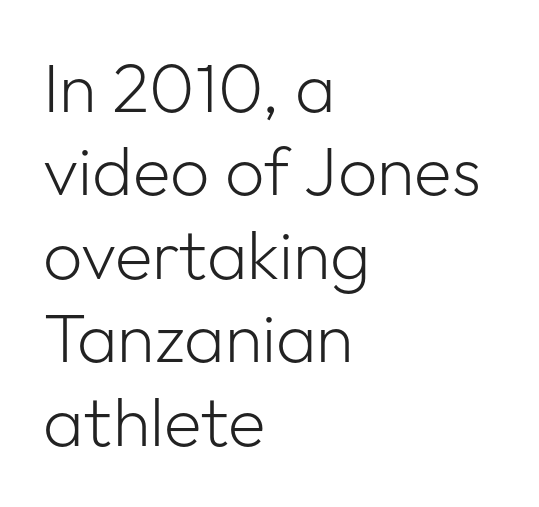
Q: Is the text bold? A: No.
Q: Is the text italic (slanted)? A: No, it is upright.
Q: Is the typeface a serif or a sans-serif typeface? A: Sans-serif.
Q: Is the text underlined? A: No.
Q: How is the paragraph aligned? A: Left-aligned.
Q: Is the spacing between letters normal or unusually wide? A: Normal.
Q: Width (condensed, normal, or wide)? A: Normal.
Q: Stroke contrast? A: Low.
Q: x-height? A: Medium.
Q: Monospaced? A: No.
